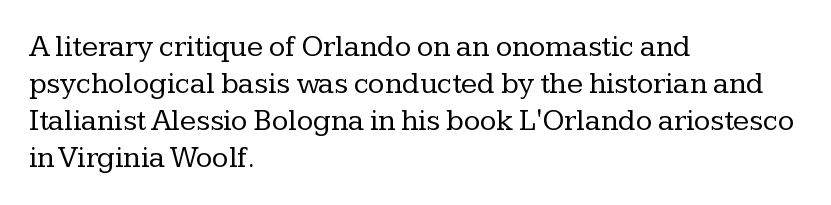
Posture: upright roman. Spacing verdict: proportional, widths tailored to each character. Where is the straight margin? On the left. Weight: not bold — regular or lighter.
